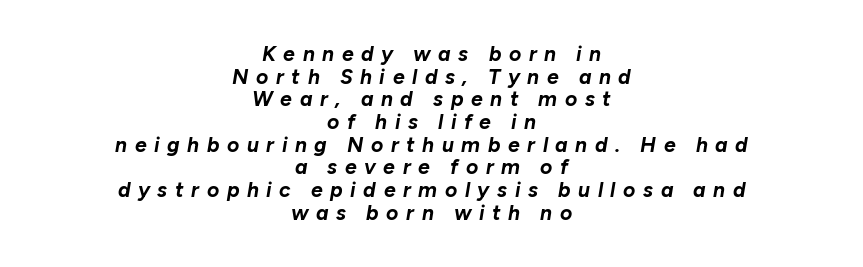
Q: Is the text bold? A: Yes.
Q: Is the text italic (slanted)? A: Yes, it leans right by about 10 degrees.
Q: Is the text underlined? A: No.
Q: How is the paragraph aligned? A: Centered.
Q: Is the spacing between letters normal or unusually wide? A: Unusually wide.
Q: Is the spacing between lines tight, normal or loose? A: Tight.
